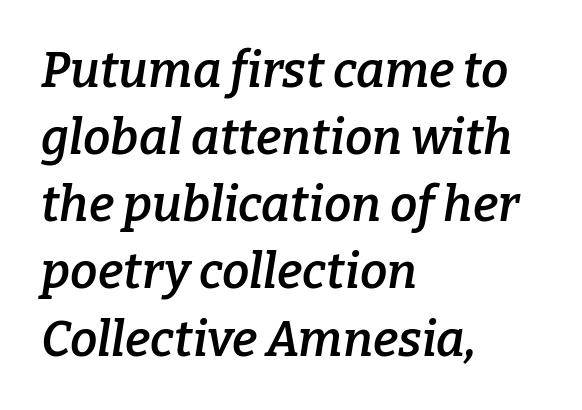
{"serif": "yes", "italic": "yes", "lean": "right", "slant_degrees": 9, "bold": "semi", "weight": "semibold", "width": "normal", "stroke_contrast": "low", "x_height": "medium", "monospaced": "no", "underline": "no", "align": "left", "line_spacing": "normal", "line_spacing_ratio": 1.37, "letter_spacing": "normal", "letter_spacing_em": 0.0, "glyph_px": 49}
